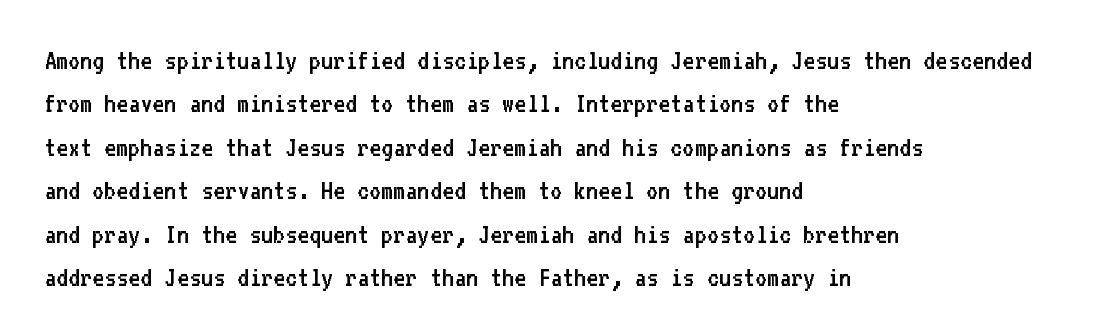
The image shows 29 px regular-weight sans-serif type, upright, monospaced; set left-aligned, normal line spacing (1.5x), normal letter spacing, not underlined; low stroke contrast and a medium x-height.
